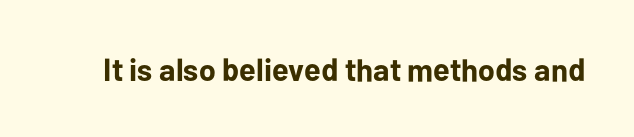
The image shows 32 px bold sans-serif type, upright; set normal letter spacing, not underlined; low stroke contrast and a medium x-height.
